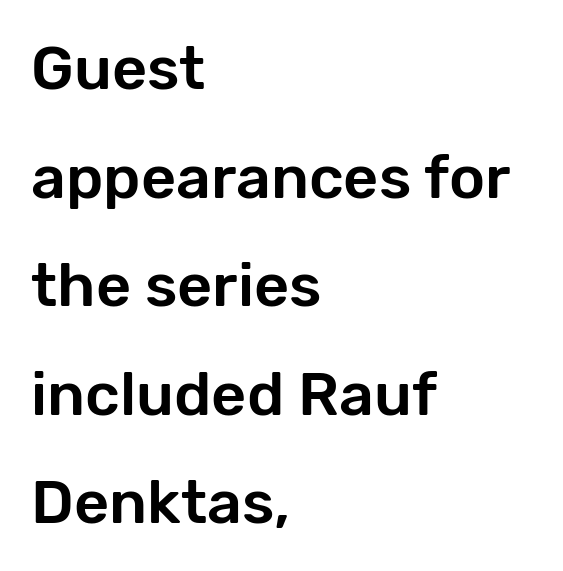
The image shows 61 px sans-serif type, upright; set left-aligned, line spacing 1.78x, normal letter spacing, not underlined; low stroke contrast and a medium x-height.
